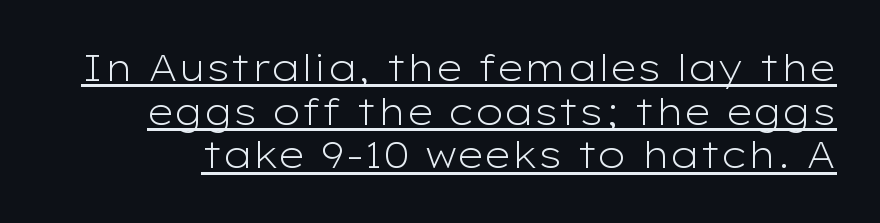
Q: Is the text bold? A: No.
Q: Is the text italic (slanted)? A: No, it is upright.
Q: Is the typeface a serif or a sans-serif typeface? A: Sans-serif.
Q: Is the text underlined? A: Yes.
Q: Is the spacing between letters normal or unusually wide? A: Normal.
Q: Width (condensed, normal, or wide)? A: Wide.
Q: Stroke contrast? A: Low.
Q: x-height? A: Medium.
Q: Monospaced? A: No.
